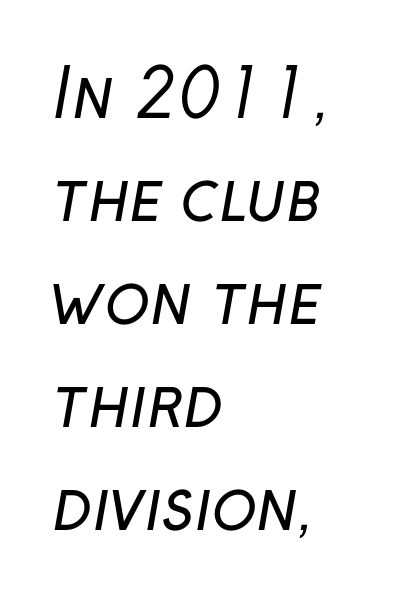
{"serif": "no", "bold": "no", "weight": "regular", "width": "normal", "stroke_contrast": "low", "x_height": "medium", "monospaced": "no", "underline": "no", "align": "left", "line_spacing": "normal", "line_spacing_ratio": 1.56, "letter_spacing": "normal", "letter_spacing_em": 0.0, "glyph_px": 66}
